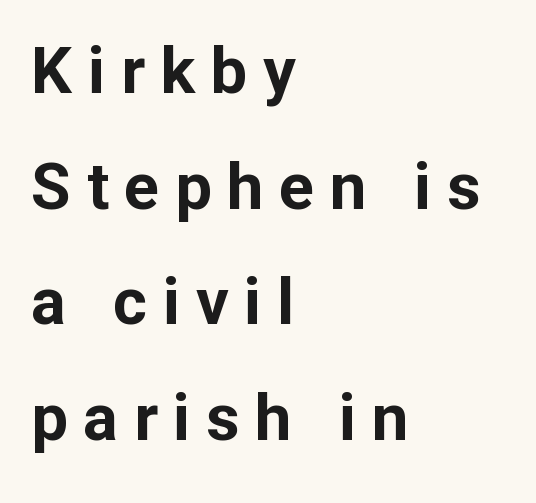
Q: Is the text bold? A: Yes.
Q: Is the text italic (slanted)? A: No, it is upright.
Q: Is the typeface a serif or a sans-serif typeface? A: Sans-serif.
Q: Is the text underlined? A: No.
Q: How is the paragraph aligned? A: Left-aligned.
Q: Is the spacing between letters normal or unusually wide? A: Unusually wide.
Q: Width (condensed, normal, or wide)? A: Normal.
Q: Stroke contrast? A: Low.
Q: x-height? A: Medium.
Q: Monospaced? A: No.
